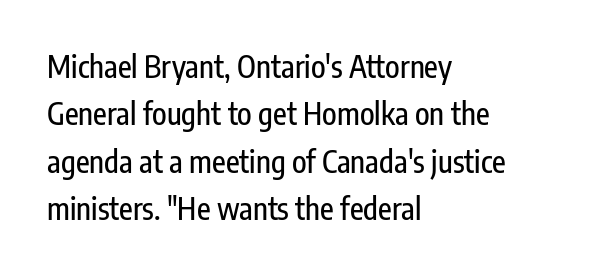
{"serif": "no", "italic": "no", "width": "condensed", "stroke_contrast": "low", "x_height": "medium", "monospaced": "no", "underline": "no", "align": "left", "line_spacing": "normal", "line_spacing_ratio": 1.58, "letter_spacing": "normal", "letter_spacing_em": 0.0, "glyph_px": 30}
